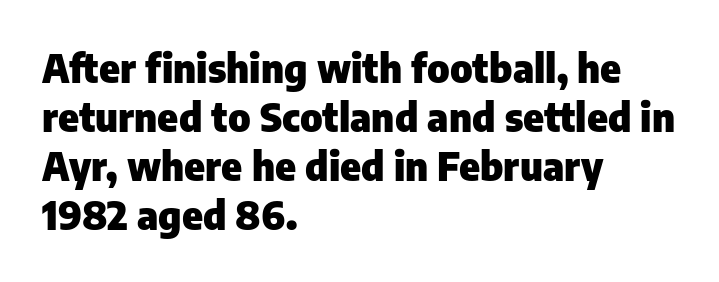
Q: Is the text bold? A: Yes.
Q: Is the text italic (slanted)? A: No, it is upright.
Q: Is the typeface a serif or a sans-serif typeface? A: Sans-serif.
Q: Is the text underlined? A: No.
Q: How is the paragraph aligned? A: Left-aligned.
Q: Is the spacing between letters normal or unusually wide? A: Normal.
Q: Is the spacing between lines tight, normal or loose? A: Normal.
Q: Width (condensed, normal, or wide)? A: Normal.
Q: Stroke contrast? A: Low.
Q: x-height? A: Medium.
Q: Monospaced? A: No.
